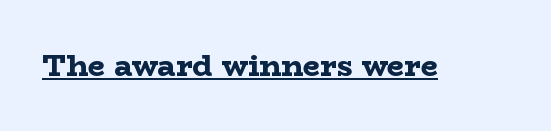
{"serif": "yes", "italic": "no", "bold": "yes", "weight": "bold", "width": "wide", "stroke_contrast": "low", "x_height": "medium", "monospaced": "no", "underline": "yes", "letter_spacing": "normal", "letter_spacing_em": 0.0, "glyph_px": 30}
